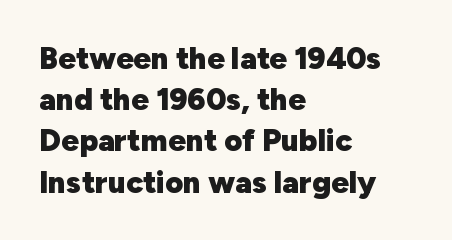
Q: Is the text bold? A: Yes.
Q: Is the text italic (slanted)? A: No, it is upright.
Q: Is the typeface a serif or a sans-serif typeface? A: Sans-serif.
Q: Is the text underlined? A: No.
Q: How is the paragraph aligned? A: Left-aligned.
Q: Is the spacing between letters normal or unusually wide? A: Normal.
Q: Is the spacing between lines tight, normal or loose? A: Normal.
Q: Width (condensed, normal, or wide)? A: Normal.
Q: Stroke contrast? A: Low.
Q: x-height? A: Medium.
Q: Monospaced? A: No.
